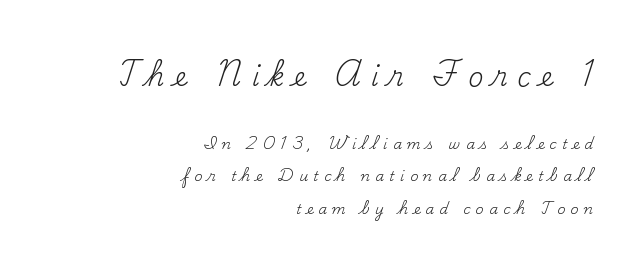
Q: Is the text bold? A: No.
Q: Is the text italic (slanted)? A: Yes.
Q: Is the text underlined? A: No.
Q: How is the paragraph aligned? A: Right-aligned.
Q: Is the spacing between letters normal or unusually wide? A: Unusually wide.
Q: Is the spacing between lines tight, normal or loose? A: Loose.
Q: Which block of text is set in a larger size, the first (top) or the second (bottom)? A: The first (top) one.
